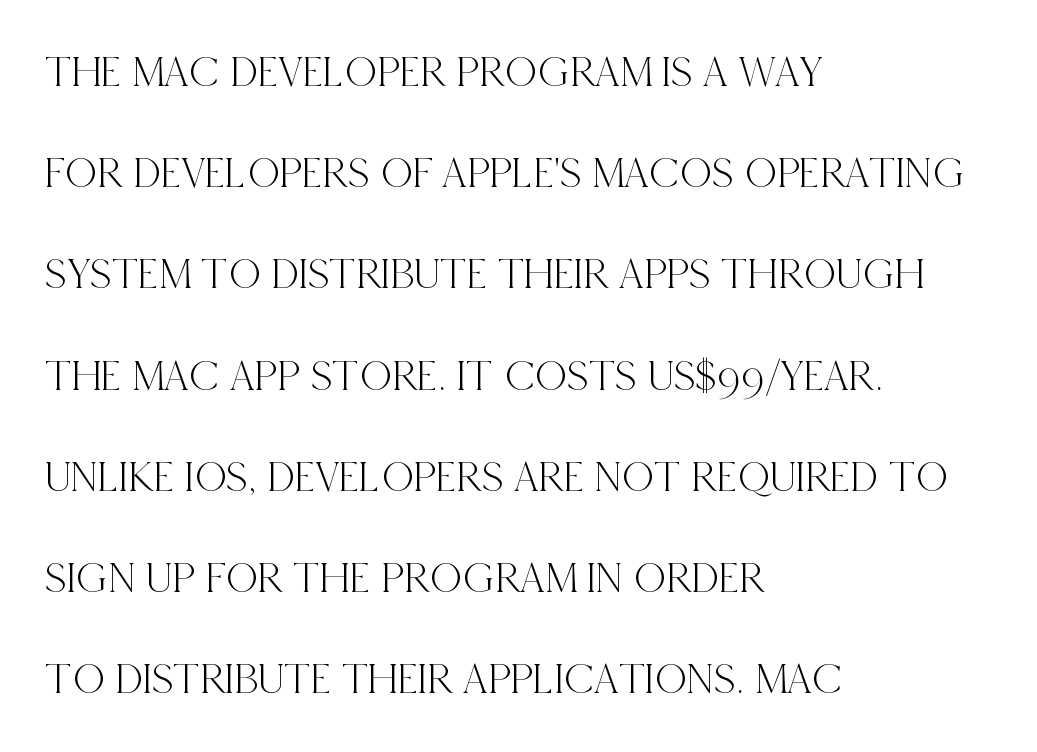
One glance says open: line gaps are wider than usual. When letters stand straight like this, we call the style roman or upright. Here the designer chose a conventional face with non-uniform glyph widths. Typographically, this falls in the serif category.
